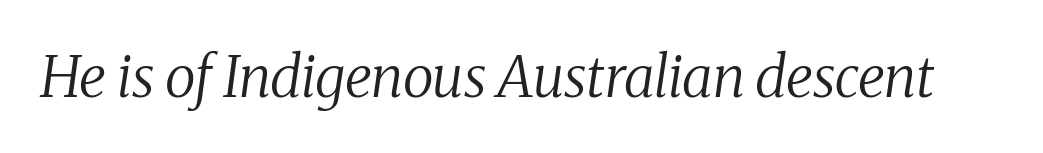
{"serif": "yes", "italic": "yes", "lean": "right", "slant_degrees": 8, "bold": "no", "weight": "regular", "width": "normal", "stroke_contrast": "medium", "x_height": "medium", "monospaced": "no", "underline": "no", "letter_spacing": "normal", "letter_spacing_em": 0.0, "glyph_px": 57}
